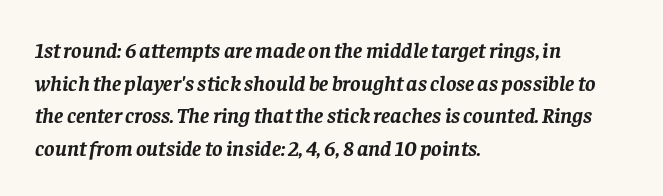
Does the copy run flush right? No — it runs flush left. The gaps between neighbouring characters are ordinary and unremarkable. Anything drawn beneath the words? Only blank space. Regular leading. Heft: maximum for text — a bold. A typesetter would mark this as italic.
